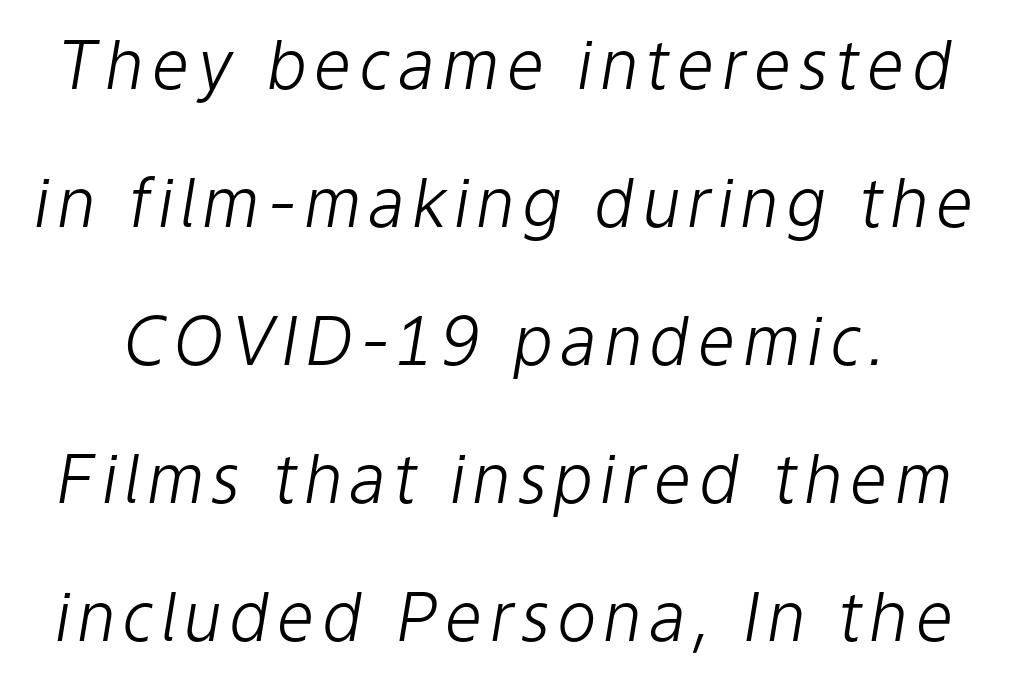
Q: Is the text bold? A: No.
Q: Is the text italic (slanted)? A: Yes, it leans right by about 9 degrees.
Q: Is the text underlined? A: No.
Q: Is the spacing between lines tight, normal or loose? A: Loose.
Q: Width (condensed, normal, or wide)? A: Normal.
Q: Stroke contrast? A: Low.
Q: x-height? A: Medium.
Q: Monospaced? A: No.
